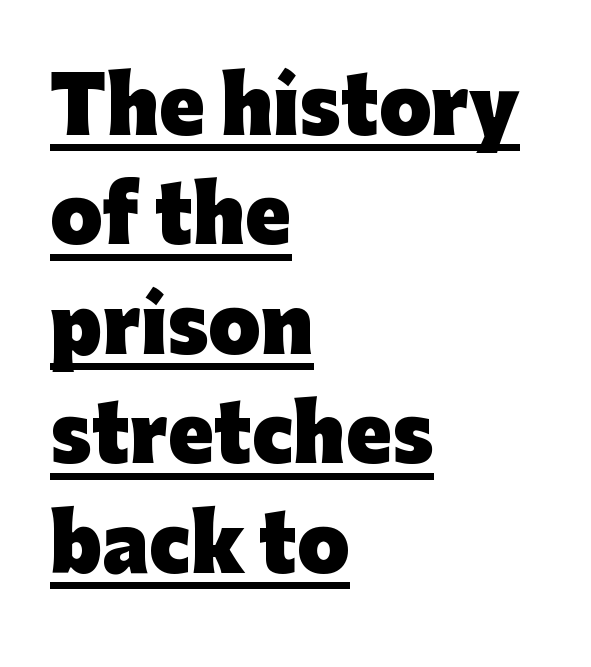
{"serif": "no", "italic": "no", "bold": "yes", "weight": "heavy", "width": "normal", "stroke_contrast": "low", "x_height": "medium", "monospaced": "no", "underline": "yes", "align": "left", "line_spacing": "normal", "line_spacing_ratio": 1.46, "letter_spacing": "normal", "letter_spacing_em": 0.0, "glyph_px": 75}
